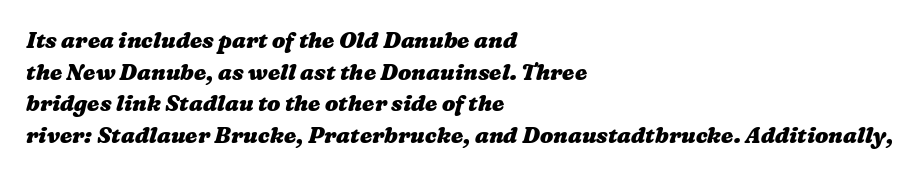
Q: Is the text bold? A: Yes.
Q: Is the text underlined? A: No.
Q: How is the paragraph aligned? A: Left-aligned.
Q: Is the spacing between letters normal or unusually wide? A: Normal.
Q: Is the spacing between lines tight, normal or loose? A: Normal.
